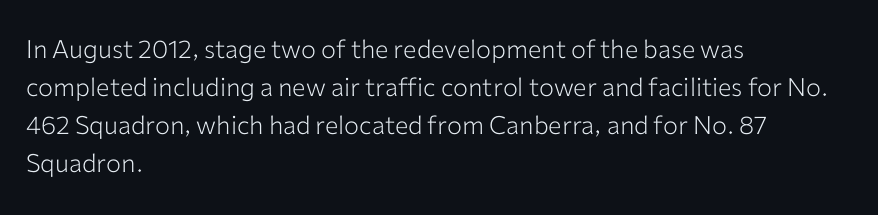
The font's upright variant was chosen for this text. The specimen omits any rule beneath the text block's lines. All the whitespace from short lines collects on the right. Tracking here is standard; glyphs follow each other at the usual distance.
